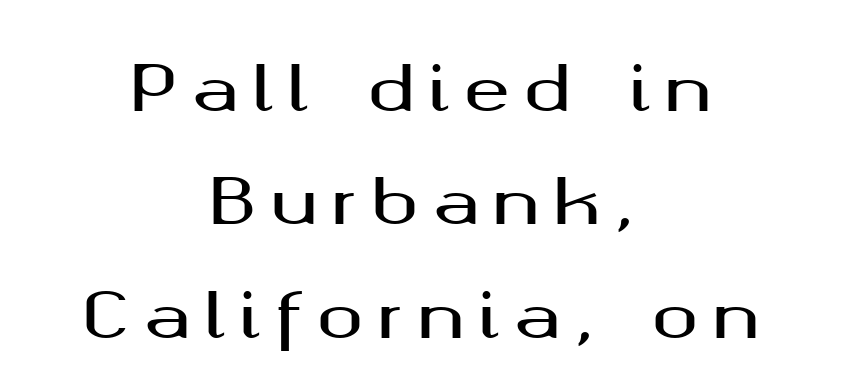
Is this a fixed-width face? No — the glyphs have proportional, varying widths. Each row of text sits above clean, open space. I'd call this a sans setting — the letters go barefoot. The specimen reads as upright at a glance.
